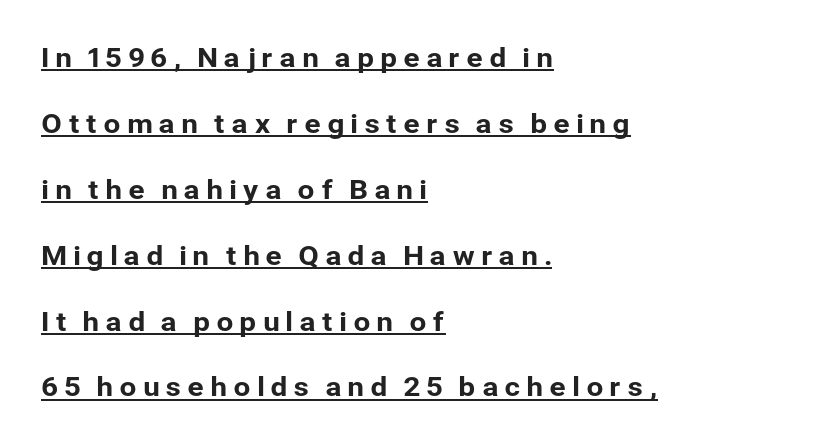
Q: Is the text italic (slanted)? A: No, it is upright.
Q: Is the text underlined? A: Yes.
Q: How is the paragraph aligned? A: Left-aligned.
Q: Is the spacing between letters normal or unusually wide? A: Unusually wide.
Q: Is the spacing between lines tight, normal or loose? A: Loose.
